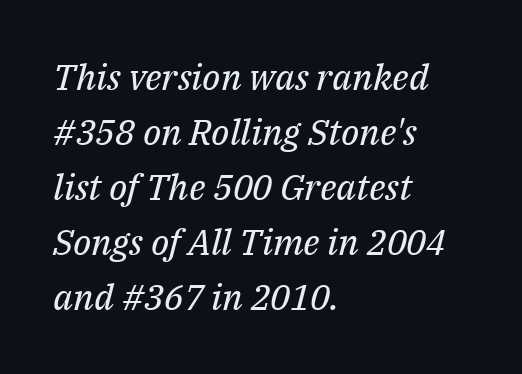
Q: Is the text bold? A: No.
Q: Is the text italic (slanted)? A: Yes, it leans right by about 14 degrees.
Q: Is the typeface a serif or a sans-serif typeface? A: Serif.
Q: Is the text underlined? A: No.
Q: How is the paragraph aligned? A: Left-aligned.
Q: Is the spacing between letters normal or unusually wide? A: Normal.
Q: Is the spacing between lines tight, normal or loose? A: Normal.
Q: Width (condensed, normal, or wide)? A: Normal.
Q: Stroke contrast? A: Medium.
Q: x-height? A: Medium.
Q: Monospaced? A: No.
